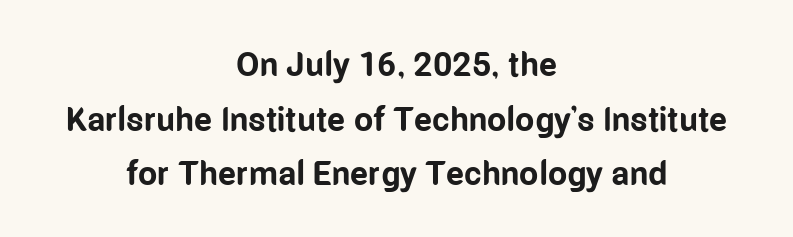
The image shows 34 px bold, condensed sans-serif type, upright; set centered, normal line spacing (1.61x), normal letter spacing, not underlined; low stroke contrast and a medium x-height.
